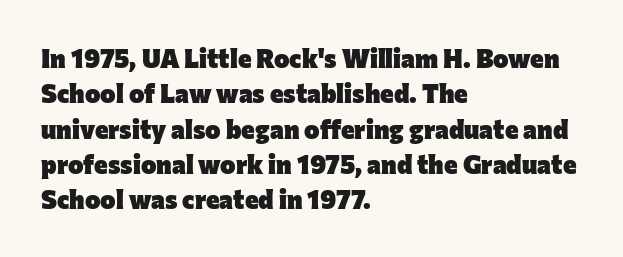
Normally led — the rows are evenly, conventionally spaced. A roman cut, with each character standing at attention. The gaps between neighbouring characters are ordinary and unremarkable. The words here are not underlined. Left-aligned paragraph, ragged on the right. The typesetting leans heavy: a genuine bold.
